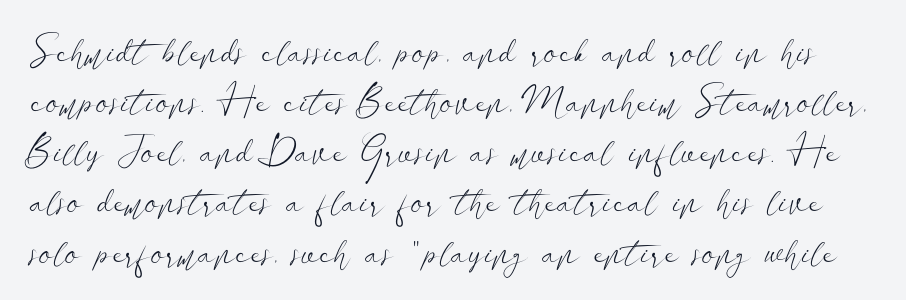
The image shows 38 px light, wide sans-serif type; set normal line spacing (1.32x), normal letter spacing, not underlined; low stroke contrast and a small x-height.
